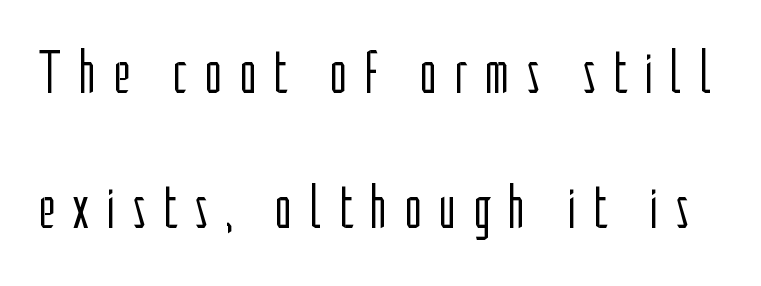
Students, note that the glyphs here are deliberately spaced far apart. In terms of letterform style, serifs are entirely absent. Weight class: somewhere from thin through regular. Each letter keeps its own natural width here, so spacing adapts to shape. Characters remain perfectly vertical along every line. Regarding leading, the lines here are spaced well apart.
